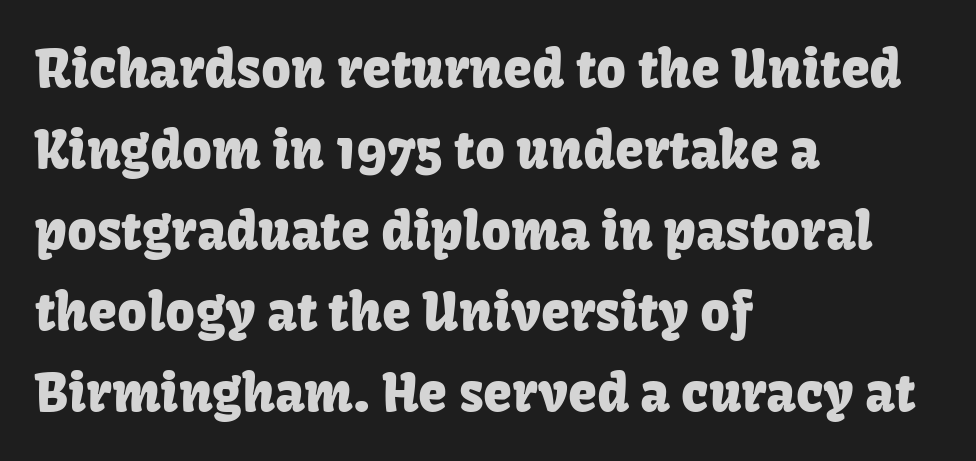
{"serif": "no", "italic": "no", "width": "normal", "stroke_contrast": "low", "x_height": "medium", "monospaced": "no", "underline": "no", "align": "left", "line_spacing": "normal", "line_spacing_ratio": 1.56, "letter_spacing": "normal", "letter_spacing_em": 0.0, "glyph_px": 52}
